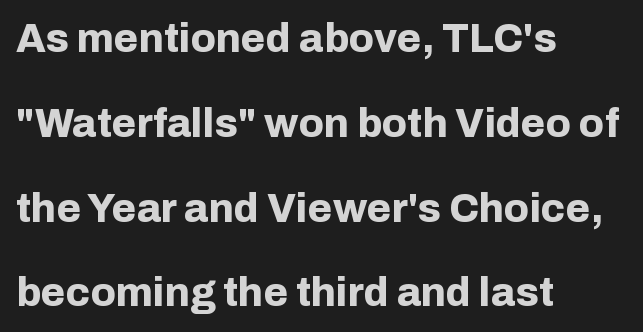
Q: Is the text bold? A: Yes.
Q: Is the text italic (slanted)? A: No, it is upright.
Q: Is the typeface a serif or a sans-serif typeface? A: Sans-serif.
Q: Is the text underlined? A: No.
Q: How is the paragraph aligned? A: Left-aligned.
Q: Is the spacing between letters normal or unusually wide? A: Normal.
Q: Is the spacing between lines tight, normal or loose? A: Loose.
Q: Width (condensed, normal, or wide)? A: Normal.
Q: Stroke contrast? A: Low.
Q: x-height? A: Medium.
Q: Monospaced? A: No.
